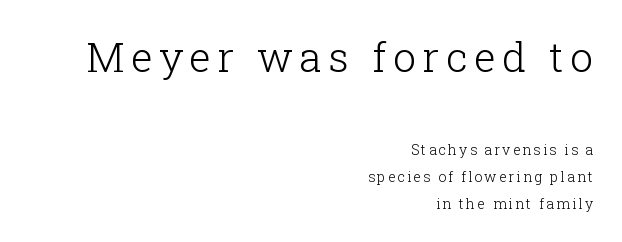
Reading down the column, the eye jumps a long way to each next line. Check where the strokes stop: tiny serifs finish them off. The face used here is proportionally spaced, like ordinary book or web type. Bold? No — there's no thickening of the strokes. A flush-right, rag-left setting is used for this passage.
